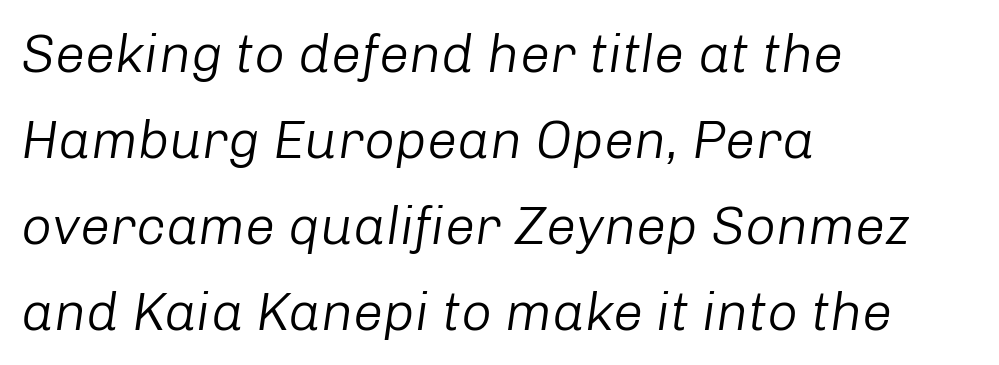
Vertical spacing — default. Would a proofreader flag this as italicized? Yes. The face looks like a standard text weight, possibly lighter. Line beginnings align vertically; line endings do not. Tracking here is standard; glyphs follow each other at the usual distance.
